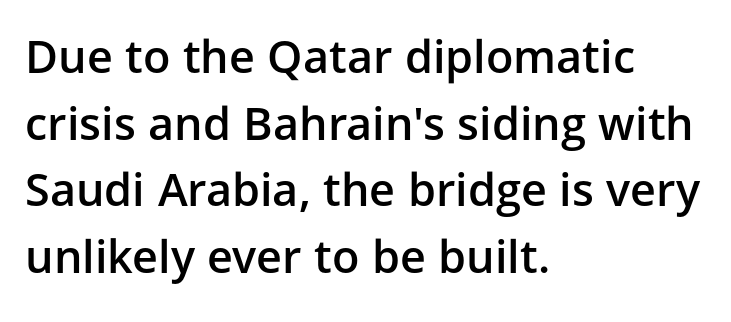
The image shows 45 px semibold sans-serif type, upright; set left-aligned, normal line spacing (1.48x), normal letter spacing, not underlined; low stroke contrast and a medium x-height.
